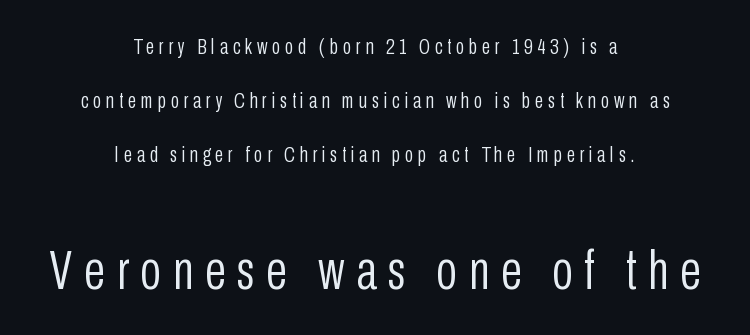
Q: Is the text bold? A: No.
Q: Is the text italic (slanted)? A: No, it is upright.
Q: Is the typeface a serif or a sans-serif typeface? A: Sans-serif.
Q: Is the text underlined? A: No.
Q: How is the paragraph aligned? A: Centered.
Q: Is the spacing between letters normal or unusually wide? A: Unusually wide.
Q: Is the spacing between lines tight, normal or loose? A: Loose.
Q: Which block of text is set in a larger size, the first (top) or the second (bottom)? A: The second (bottom) one.
Q: Width (condensed, normal, or wide)? A: Condensed.
Q: Stroke contrast? A: Low.
Q: x-height? A: Medium.
Q: Monospaced? A: No.
